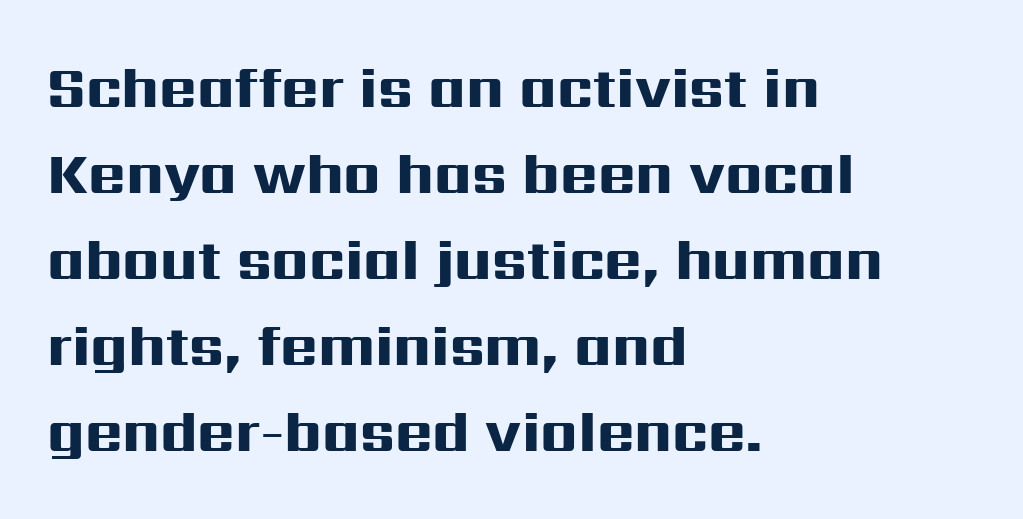
Just letters on the line, the space beneath them empty. Every letter is thick-stroked: bold, no question. One-word summary of the alignment: left. The font's upright variant was chosen for this text. Nothing unusual about the tracking: characters are spaced as the font intends.
